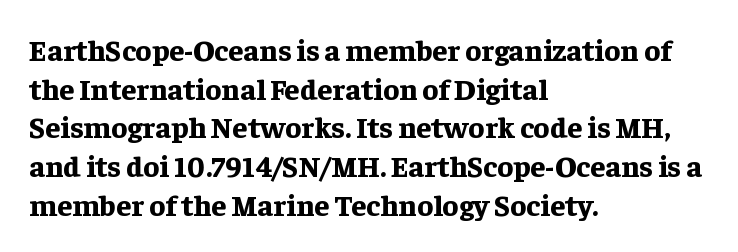
The typesetting leans heavy: a genuine bold. Casual observation: everything's shoved over to the left. Note: serifs present on the glyphs. You can tell it's not italic because the verticals are truly vertical.
